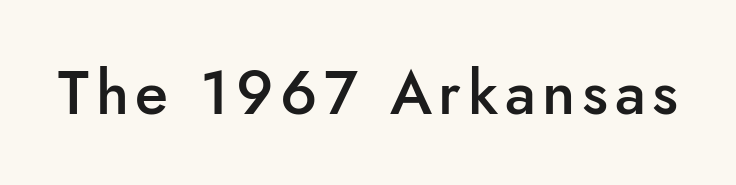
This is sans-serif lettering, the kind often seen on screens and signage. Character widths vary here, with narrow letters taking less room than wide ones. Lines of text with bare space underneath. Emphasis by weight is partial: semibold. Posture: upright roman.
